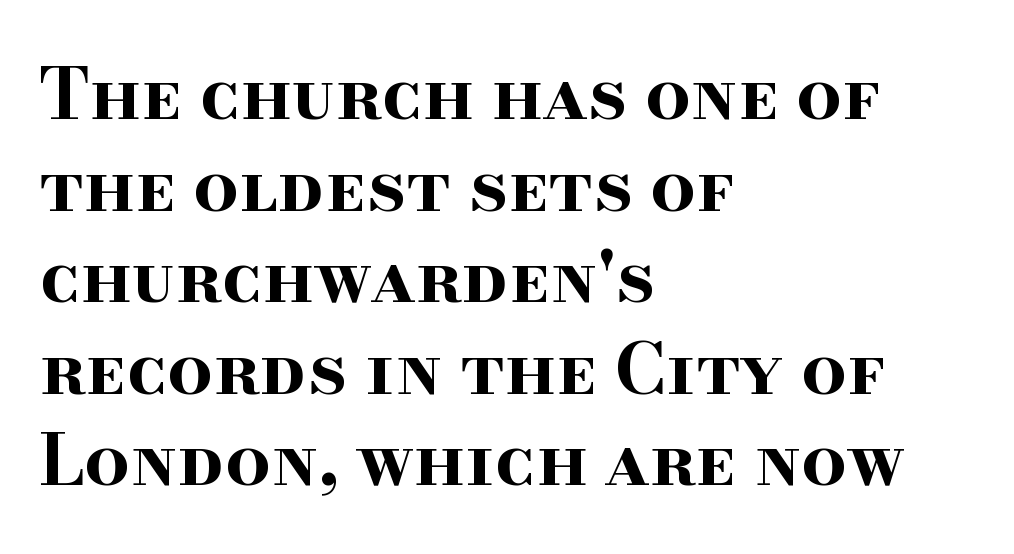
Q: Is the text bold? A: Yes.
Q: Is the text italic (slanted)? A: No, it is upright.
Q: Is the typeface a serif or a sans-serif typeface? A: Serif.
Q: Is the text underlined? A: No.
Q: How is the paragraph aligned? A: Left-aligned.
Q: Is the spacing between letters normal or unusually wide? A: Normal.
Q: Is the spacing between lines tight, normal or loose? A: Normal.
Q: Width (condensed, normal, or wide)? A: Wide.
Q: Stroke contrast? A: High.
Q: x-height? A: Small.
Q: Monospaced? A: No.
